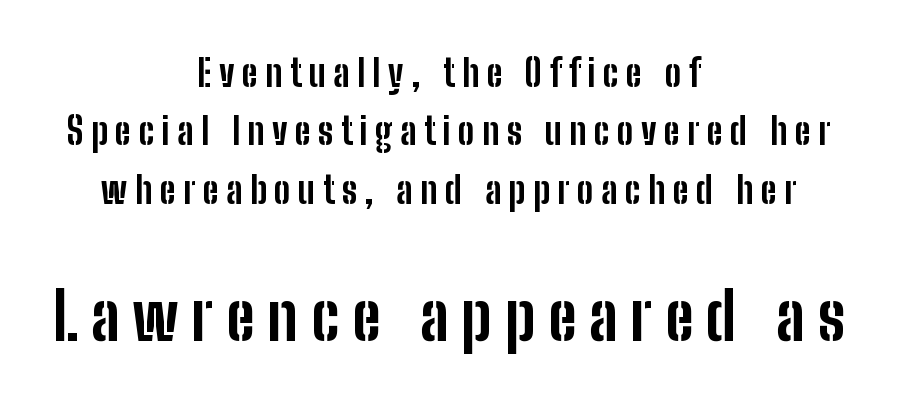
Q: Is the text bold? A: Yes.
Q: Is the text italic (slanted)? A: No, it is upright.
Q: Is the typeface a serif or a sans-serif typeface? A: Sans-serif.
Q: Is the text underlined? A: No.
Q: How is the paragraph aligned? A: Centered.
Q: Is the spacing between letters normal or unusually wide? A: Unusually wide.
Q: Is the spacing between lines tight, normal or loose? A: Normal.
Q: Which block of text is set in a larger size, the first (top) or the second (bottom)? A: The second (bottom) one.
Q: Width (condensed, normal, or wide)? A: Condensed.
Q: Stroke contrast? A: Low.
Q: x-height? A: Medium.
Q: Monospaced? A: No.
